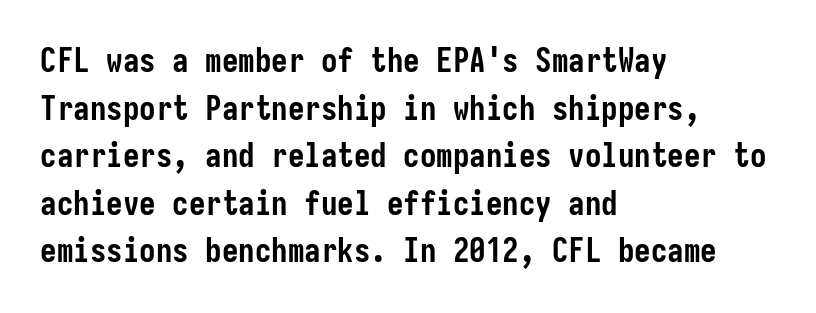
{"serif": "no", "italic": "no", "bold": "yes", "weight": "semibold", "width": "condensed", "stroke_contrast": "low", "x_height": "medium", "underline": "no", "align": "left", "line_spacing": "normal", "line_spacing_ratio": 1.44, "letter_spacing": "normal", "letter_spacing_em": 0.0, "glyph_px": 33}
